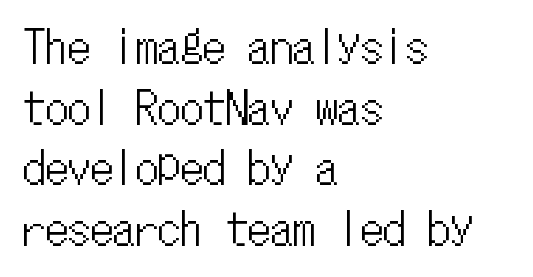
The image shows 45 px condensed type, upright, monospaced; set left-aligned, normal line spacing (1.35x), normal letter spacing, not underlined; low stroke contrast and a medium x-height.
